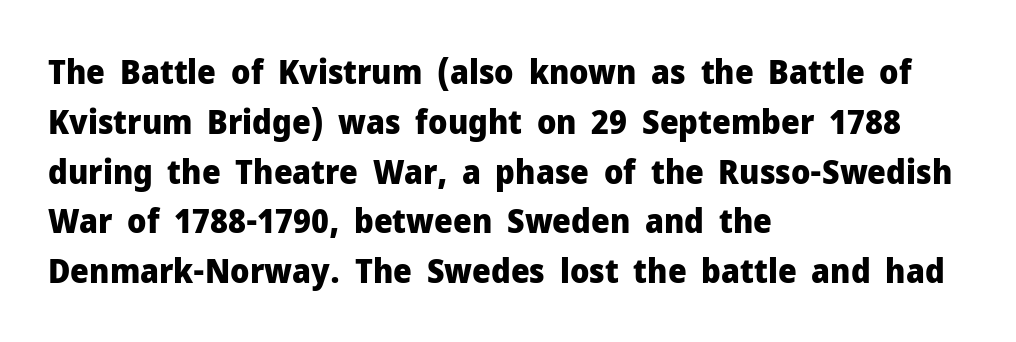
The zone under the glyphs is completely vacant. This block has exactly the height ordinary leading produces. Think of a printed novel: that variable character pitch is what you see here. Posture: vertical. Note: no serifs on the glyphs.
